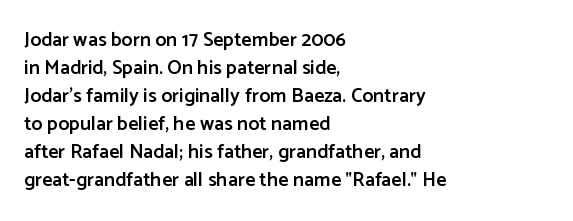
Designer's note — italics off, roman on. How are the letters spaced? Ordinarily, with no added tracking. Heft: intermediate — a semibold. Horizontal bands of white between lines are of average thickness. The typesetter chose a ragged-right arrangement here. Beneath every word, the page is bare.
